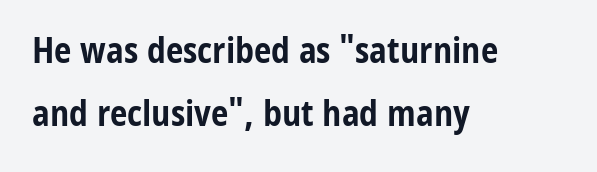
The image shows 35 px bold, condensed sans-serif type, upright; set left-aligned, line spacing 1.79x, normal letter spacing, not underlined; low stroke contrast and a medium x-height.
